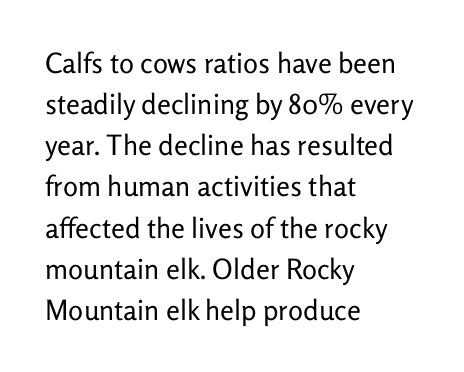
The rag falls on the right side of this text block. Letters rest on an invisible, unmarked baseline. This is roman type, the default non-slanted kind. Compared with typical body copy, the letter spacing here is the same.
